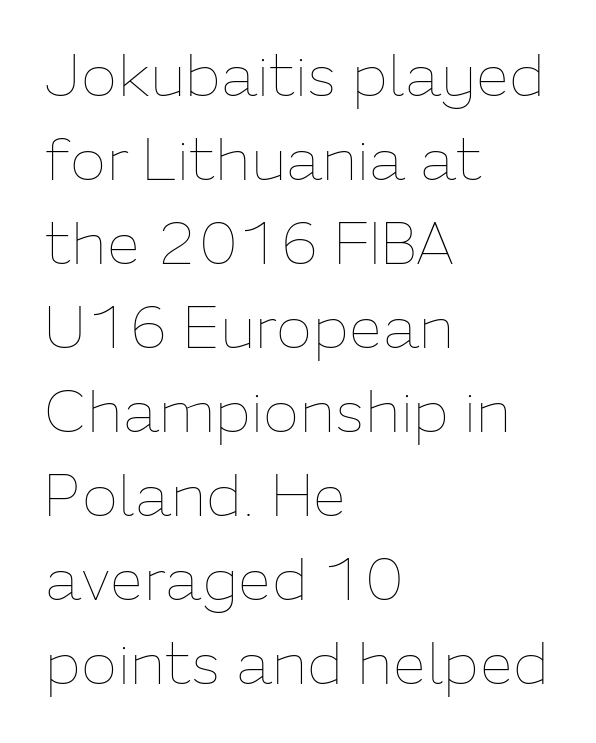
The image shows 60 px thin type, upright; set left-aligned, normal line spacing (1.4x), normal letter spacing, not underlined; low stroke contrast and a medium x-height.
